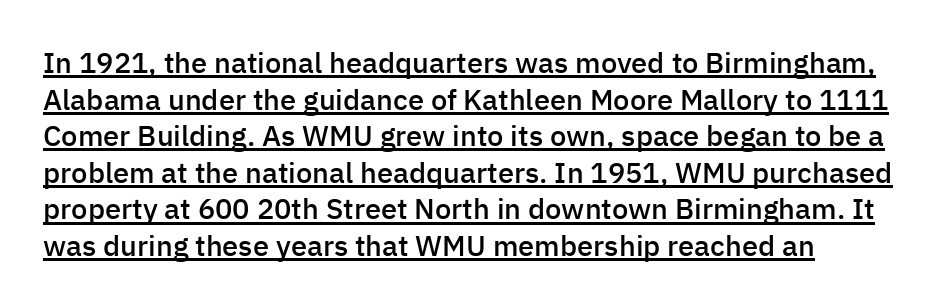
{"serif": "no", "italic": "no", "bold": "semi", "weight": "semibold", "width": "normal", "stroke_contrast": "low", "x_height": "medium", "monospaced": "no", "underline": "yes", "align": "left", "line_spacing": "normal", "line_spacing_ratio": 1.26, "letter_spacing": "normal", "letter_spacing_em": 0.0, "glyph_px": 29}
